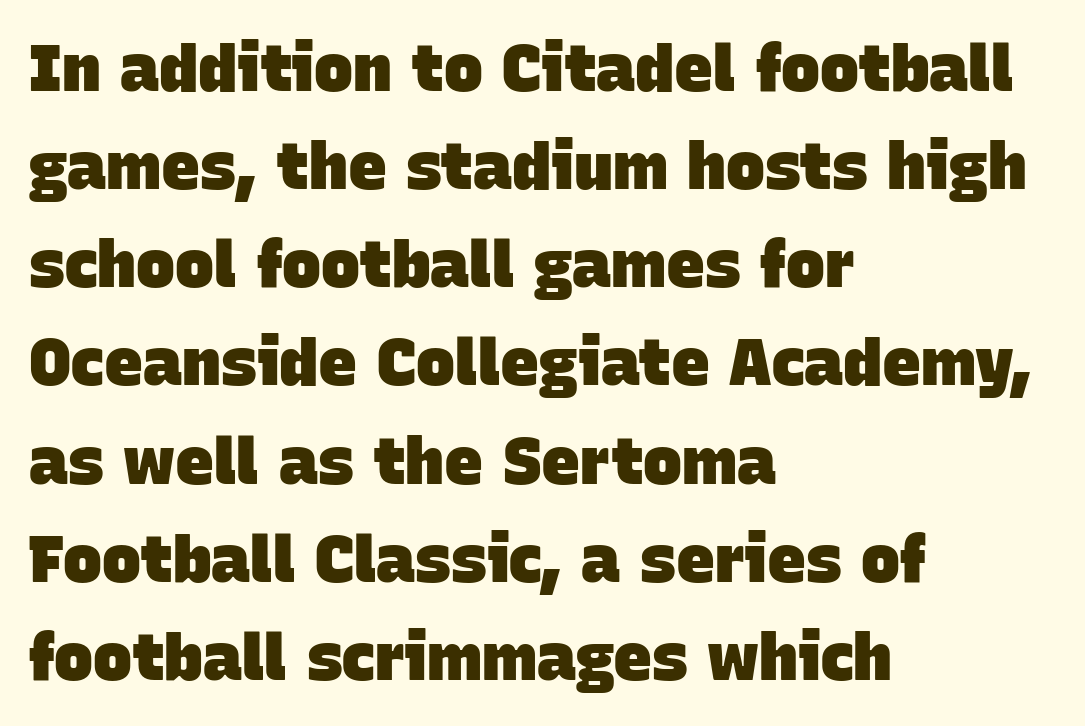
Q: Is the text bold? A: Yes.
Q: Is the typeface a serif or a sans-serif typeface? A: Sans-serif.
Q: Is the text underlined? A: No.
Q: How is the paragraph aligned? A: Left-aligned.
Q: Is the spacing between letters normal or unusually wide? A: Normal.
Q: Is the spacing between lines tight, normal or loose? A: Normal.
Q: Width (condensed, normal, or wide)? A: Normal.
Q: Stroke contrast? A: Low.
Q: x-height? A: Large.
Q: Monospaced? A: No.
